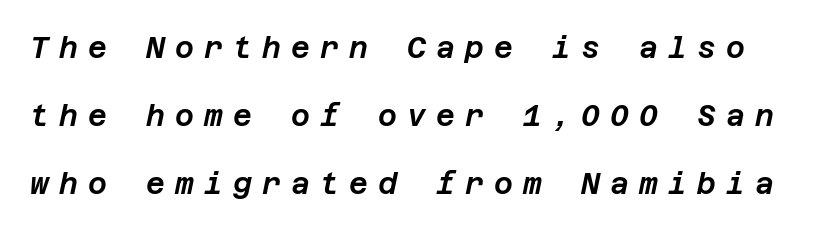
{"italic": "yes", "lean": "right", "slant_degrees": 12, "width": "normal", "stroke_contrast": "low", "x_height": "large", "underline": "no", "line_spacing": "loose", "line_spacing_ratio": 2.34, "letter_spacing": "wide", "letter_spacing_em": 0.35, "glyph_px": 29}
